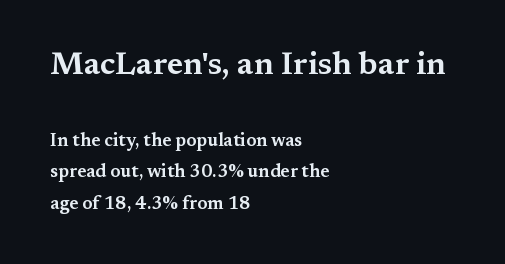
Q: Is the text italic (slanted)? A: No, it is upright.
Q: Is the typeface a serif or a sans-serif typeface? A: Serif.
Q: Is the text underlined? A: No.
Q: How is the paragraph aligned? A: Left-aligned.
Q: Is the spacing between letters normal or unusually wide? A: Normal.
Q: Which block of text is set in a larger size, the first (top) or the second (bottom)? A: The first (top) one.
Q: Width (condensed, normal, or wide)? A: Wide.
Q: Stroke contrast? A: Medium.
Q: x-height? A: Medium.
Q: Monospaced? A: No.
